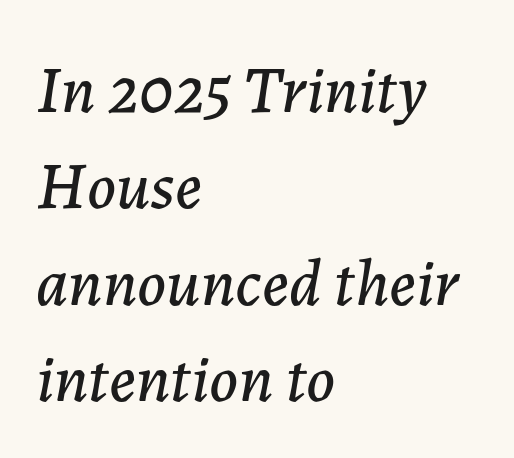
{"italic": "yes", "lean": "right", "slant_degrees": 7, "width": "normal", "stroke_contrast": "low", "x_height": "medium", "monospaced": "no", "underline": "no", "align": "left", "line_spacing": "normal", "line_spacing_ratio": 1.46, "letter_spacing": "normal", "letter_spacing_em": 0.0, "glyph_px": 66}
